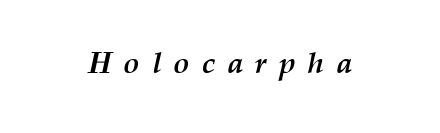
Compared with an ordinary text face, these strokes are far heavier — a full bold. A bare baseline throughout the passage. Character widths vary here, with narrow letters taking less room than wide ones. Spacing between characters has been opened up far beyond the box default.
